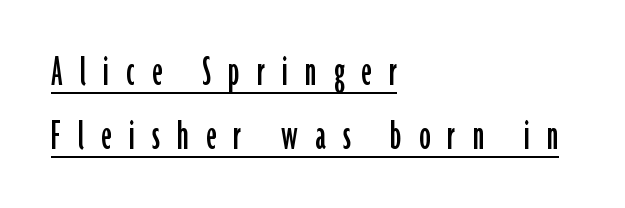
{"serif": "no", "italic": "no", "width": "condensed", "stroke_contrast": "low", "x_height": "medium", "monospaced": "no", "underline": "yes", "align": "left", "line_spacing": "normal", "line_spacing_ratio": 1.42, "letter_spacing": "wide", "letter_spacing_em": 0.38, "glyph_px": 45}
